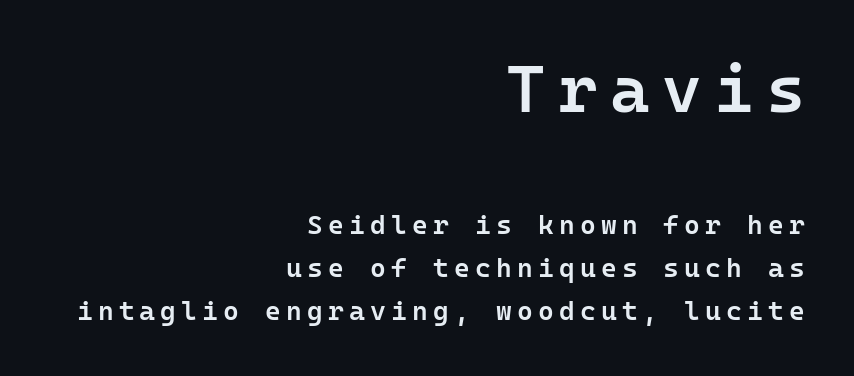
Letters rest on an invisible, unmarked baseline. Type style note: lacks serifs. Compared with an ordinary text face, these strokes are moderately heavier — a semibold. Every character here occupies the same horizontal width, giving the sample a typewriter-like rhythm. Evenly set lines give the paragraph a standard silhouette. Vertical strokes here are truly vertical.
